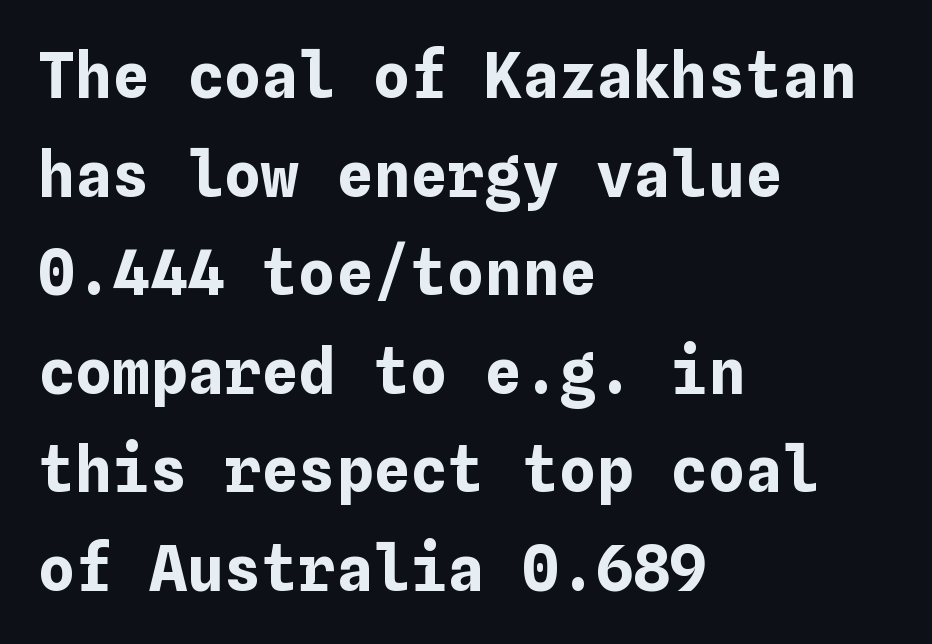
Notice how descenders clear the ascenders below comfortably — that's standard leading. The setting favours the left margin, as ordinary paragraphs usually do. Ascenders rise straight up at ninety degrees. Has an underline been added? It has not. Chunky letters — that's bold for sure.
